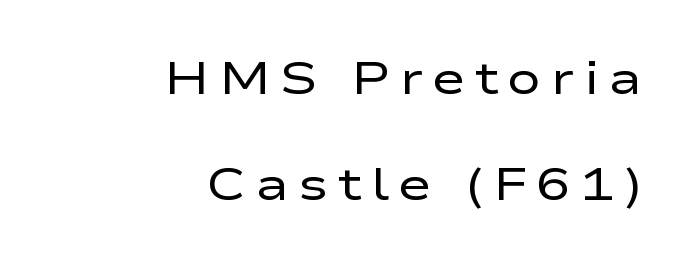
Q: Is the text bold? A: No.
Q: Is the text italic (slanted)? A: No, it is upright.
Q: Is the typeface a serif or a sans-serif typeface? A: Sans-serif.
Q: Is the text underlined? A: No.
Q: How is the paragraph aligned? A: Right-aligned.
Q: Is the spacing between letters normal or unusually wide? A: Unusually wide.
Q: Is the spacing between lines tight, normal or loose? A: Loose.
Q: Width (condensed, normal, or wide)? A: Wide.
Q: Stroke contrast? A: Low.
Q: x-height? A: Medium.
Q: Monospaced? A: No.
